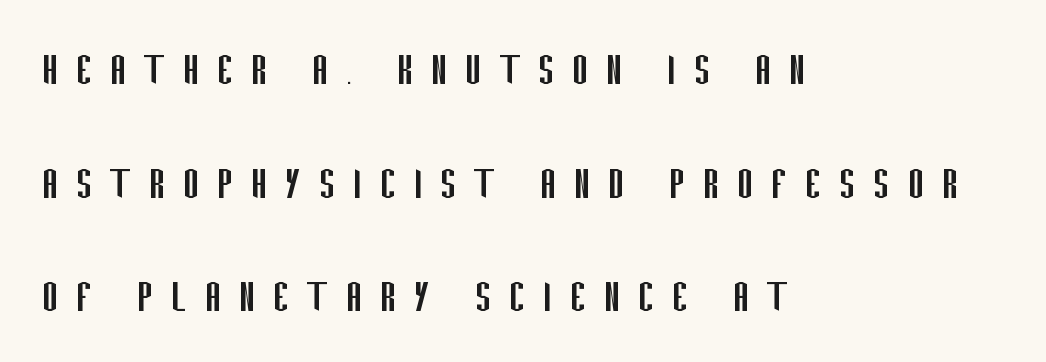
Q: Is the text bold? A: No.
Q: Is the text italic (slanted)? A: No, it is upright.
Q: Is the typeface a serif or a sans-serif typeface? A: Sans-serif.
Q: Is the text underlined? A: No.
Q: How is the paragraph aligned? A: Left-aligned.
Q: Is the spacing between letters normal or unusually wide? A: Unusually wide.
Q: Is the spacing between lines tight, normal or loose? A: Loose.
Q: Width (condensed, normal, or wide)? A: Condensed.
Q: Stroke contrast? A: Low.
Q: x-height? A: Large.
Q: Monospaced? A: No.
